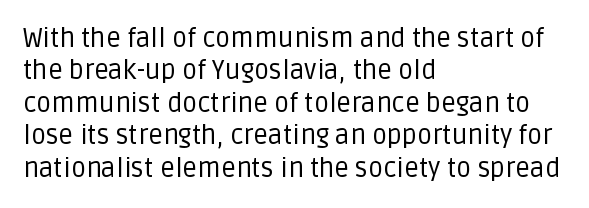
The image shows 26 px text type, upright; set left-aligned, normal line spacing (1.25x), normal letter spacing, not underlined.
